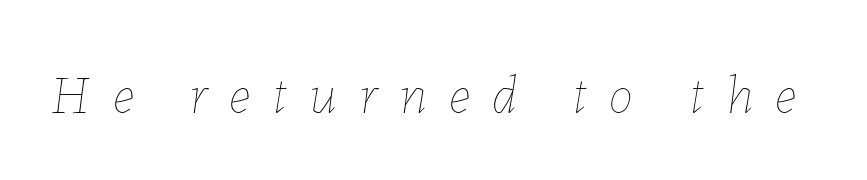
The image shows 55 px thin type, italic (leaning right); set unusually wide letter spacing (+0.41 em), not underlined; low stroke contrast and a medium x-height.
